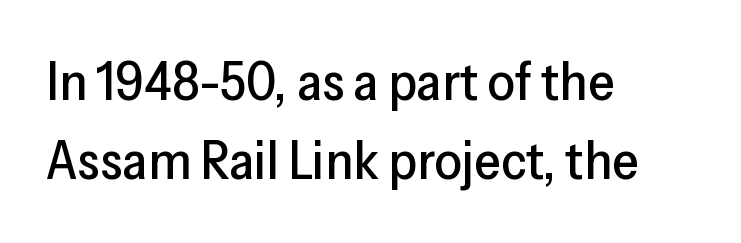
{"serif": "no", "italic": "no", "width": "normal", "stroke_contrast": "low", "x_height": "medium", "monospaced": "no", "underline": "no", "align": "left", "line_spacing": "normal", "line_spacing_ratio": 1.47, "letter_spacing": "normal", "letter_spacing_em": 0.0, "glyph_px": 54}
